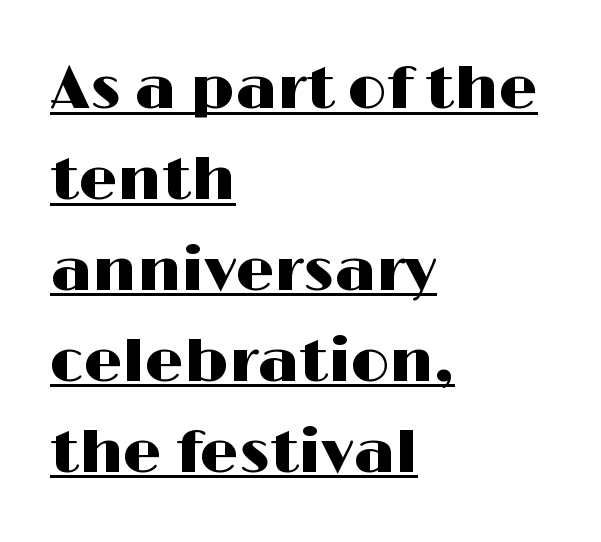
{"serif": "no", "italic": "no", "width": "wide", "stroke_contrast": "high", "x_height": "medium", "monospaced": "no", "underline": "yes", "align": "left", "line_spacing": "normal", "line_spacing_ratio": 1.49, "letter_spacing": "normal", "letter_spacing_em": 0.0, "glyph_px": 61}
